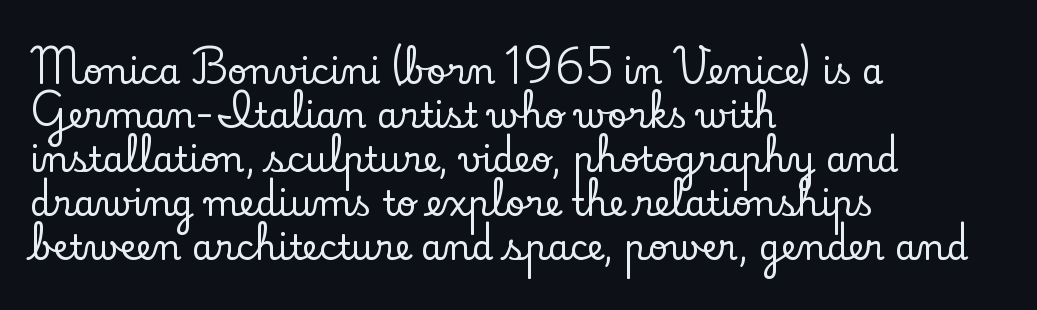
The type is set solid horizontally, with unmodified tracking. This is roman type, the default non-slanted kind. Students, observe: this is what conventionally led text looks like. The face used here is seriffed, in the tradition of book romans. The passage shown is typed in a proportional face where columns would drift.
